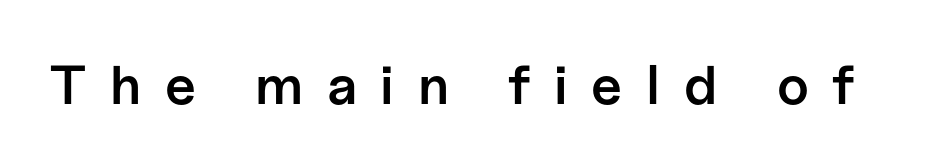
Q: Is the text bold? A: Semi-bold.
Q: Is the text italic (slanted)? A: No, it is upright.
Q: Is the typeface a serif or a sans-serif typeface? A: Sans-serif.
Q: Is the text underlined? A: No.
Q: Is the spacing between letters normal or unusually wide? A: Unusually wide.
Q: Width (condensed, normal, or wide)? A: Normal.
Q: Stroke contrast? A: Low.
Q: x-height? A: Medium.
Q: Monospaced? A: No.
